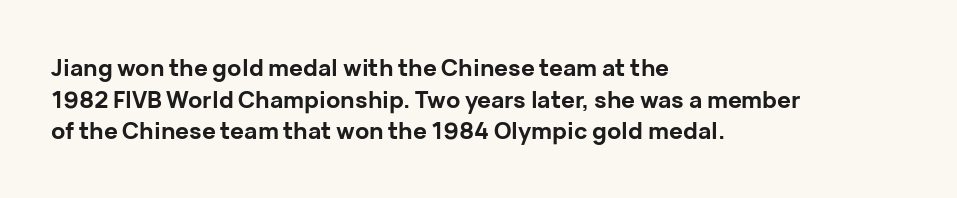
The lines are quadded left. Regular leading. Nothing unusual about the tracking: characters are spaced as the font intends. The font is running at its bold setting. Tall strokes in this sample are plumb rather than angled.
